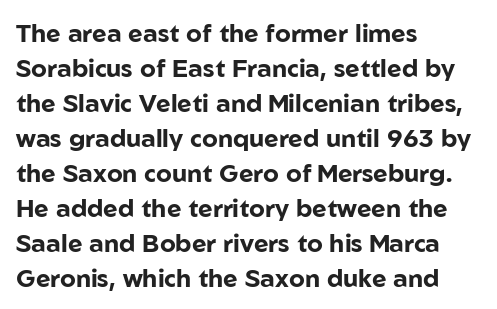
{"italic": "no", "bold": "yes", "underline": "no", "align": "left", "line_spacing": "normal", "line_spacing_ratio": 1.4, "letter_spacing": "normal", "letter_spacing_em": 0.0, "glyph_px": 25}
